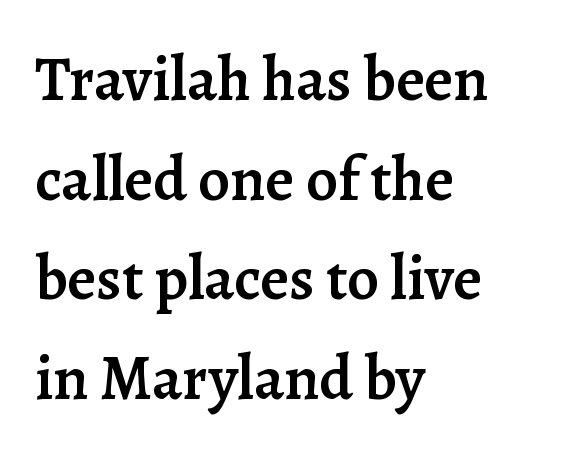
{"serif": "yes", "italic": "no", "bold": "semi", "weight": "semibold", "width": "normal", "stroke_contrast": "low", "x_height": "medium", "monospaced": "no", "underline": "no", "align": "left", "line_spacing": "normal", "line_spacing_ratio": 1.58, "letter_spacing": "normal", "letter_spacing_em": 0.0, "glyph_px": 63}
